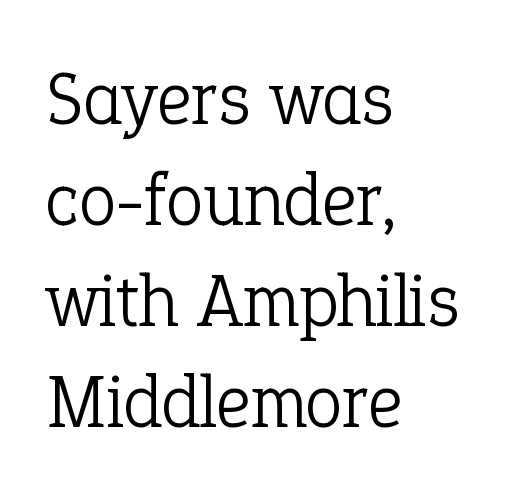
Q: Is the text bold? A: No.
Q: Is the text italic (slanted)? A: No, it is upright.
Q: Is the typeface a serif or a sans-serif typeface? A: Serif.
Q: Is the text underlined? A: No.
Q: How is the paragraph aligned? A: Left-aligned.
Q: Is the spacing between letters normal or unusually wide? A: Normal.
Q: Is the spacing between lines tight, normal or loose? A: Normal.
Q: Width (condensed, normal, or wide)? A: Normal.
Q: Stroke contrast? A: Low.
Q: x-height? A: Medium.
Q: Monospaced? A: No.
